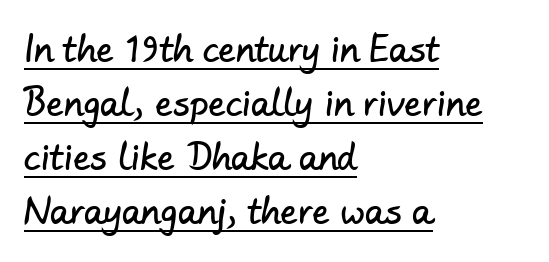
{"serif": "no", "width": "normal", "stroke_contrast": "low", "x_height": "small", "monospaced": "no", "underline": "yes", "align": "left", "line_spacing": "normal", "line_spacing_ratio": 1.59, "letter_spacing": "normal", "letter_spacing_em": 0.0, "glyph_px": 34}
